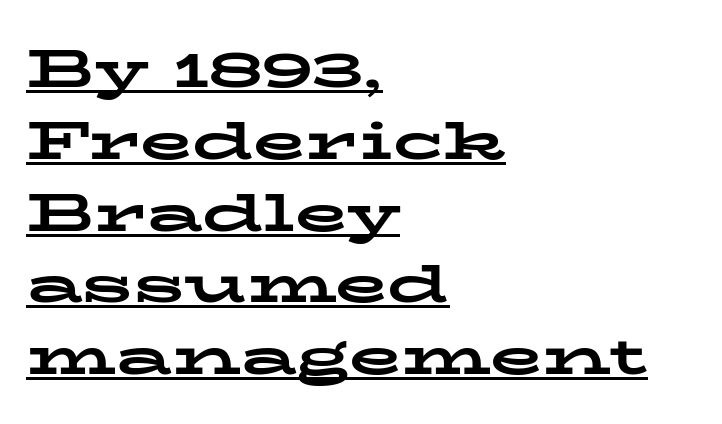
{"serif": "yes", "italic": "no", "bold": "yes", "weight": "bold", "width": "wide", "stroke_contrast": "low", "x_height": "medium", "monospaced": "no", "underline": "yes", "align": "left", "line_spacing": "normal", "line_spacing_ratio": 1.33, "letter_spacing": "normal", "letter_spacing_em": 0.0, "glyph_px": 54}
